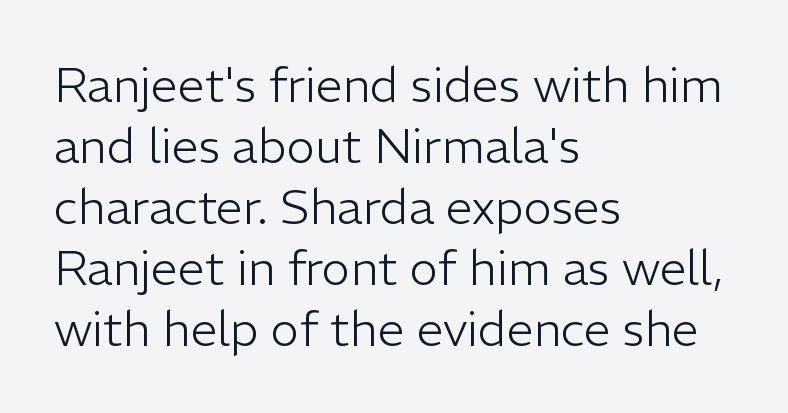
Q: Is the text bold? A: No.
Q: Is the text italic (slanted)? A: No, it is upright.
Q: Is the typeface a serif or a sans-serif typeface? A: Sans-serif.
Q: Is the text underlined? A: No.
Q: How is the paragraph aligned? A: Left-aligned.
Q: Is the spacing between letters normal or unusually wide? A: Normal.
Q: Is the spacing between lines tight, normal or loose? A: Normal.
Q: Width (condensed, normal, or wide)? A: Normal.
Q: Stroke contrast? A: Low.
Q: x-height? A: Medium.
Q: Monospaced? A: No.
